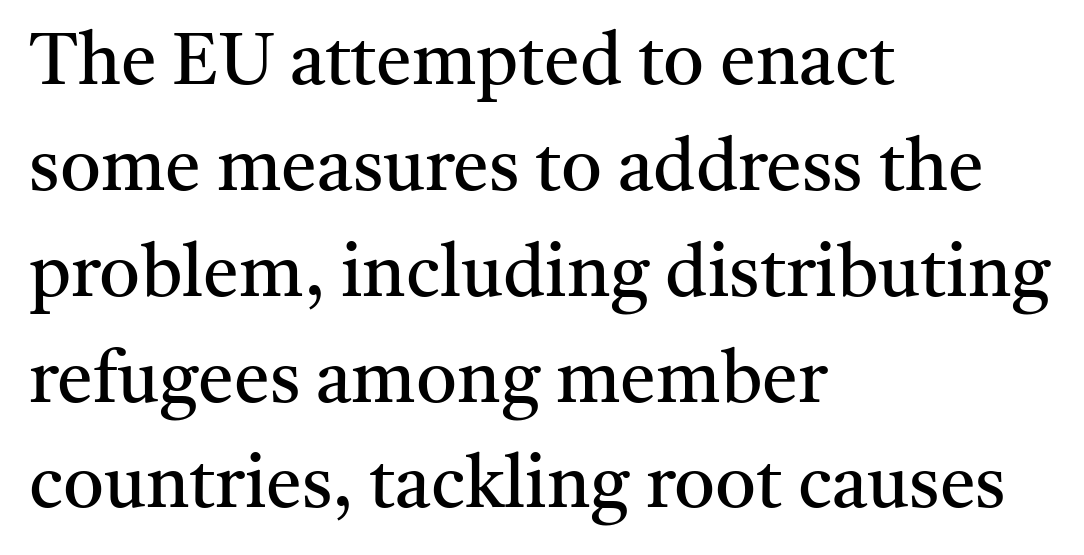
The image shows 72 px regular-weight serif type, upright; set left-aligned, normal line spacing (1.47x), normal letter spacing, not underlined; medium stroke contrast and a medium x-height.
